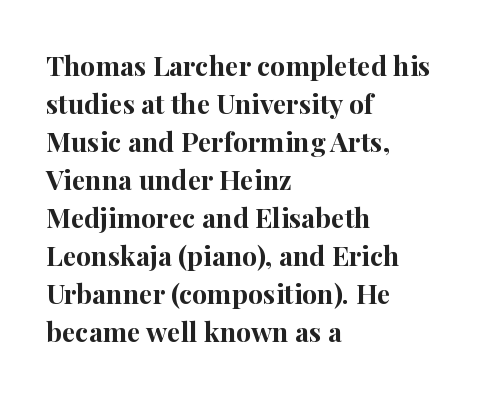
Nothing unusual about the tracking: characters are spaced as the font intends. Glance below the letters and you will spot only blank space. Designer's note — italics off, roman on. Alignment: flush left.
